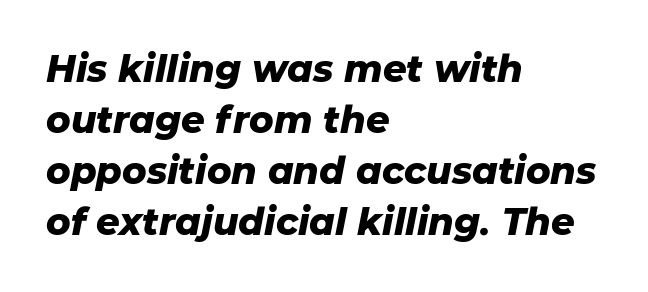
A full-strength bold gives these letters their thick strokes. The typesetter chose a ragged-right arrangement here. Vertical spacing — default. Here the designer chose a conventional face with non-uniform glyph widths. In terms of letterspacing, this is plain default setting. The letters are slanted; this is an italic face.
